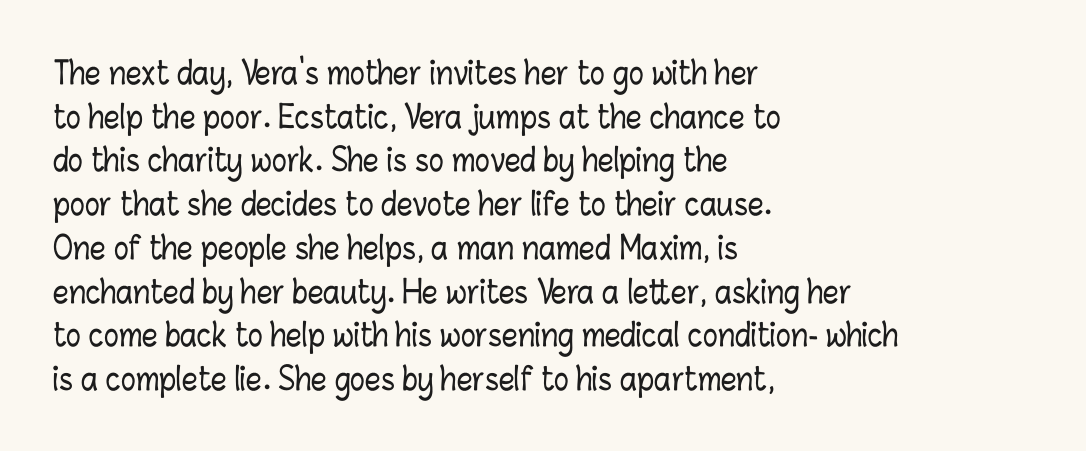
{"italic": "no", "width": "condensed", "stroke_contrast": "low", "x_height": "medium", "monospaced": "no", "underline": "no", "align": "left", "line_spacing": "normal", "line_spacing_ratio": 1.41, "letter_spacing": "normal", "letter_spacing_em": 0.0, "glyph_px": 31}
